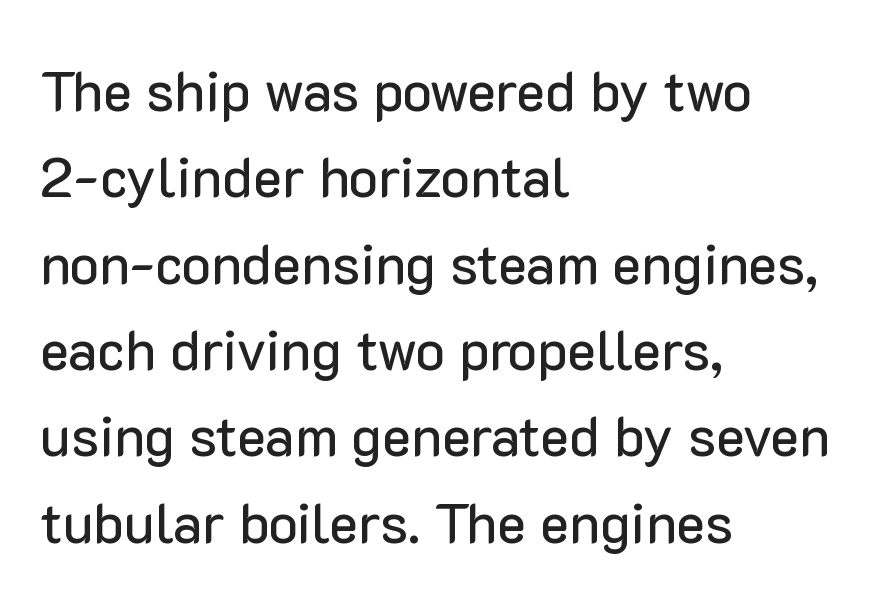
{"serif": "no", "italic": "no", "width": "normal", "stroke_contrast": "low", "x_height": "medium", "monospaced": "no", "underline": "no", "align": "left", "line_spacing": "normal", "line_spacing_ratio": 1.57, "letter_spacing": "normal", "letter_spacing_em": 0.0, "glyph_px": 55}
